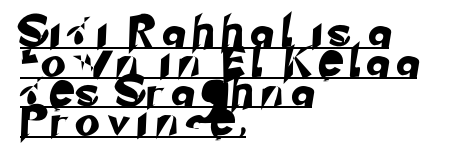
Think of a printed novel: that variable character pitch is what you see here. The lines are packed closely together with very little leading. The lines in this sample share a left origin and differ only in where they stop. Here the glyphs are tracked loosely, breaking word shapes into spaced letters. The rendered words wear a rule along their underside.
